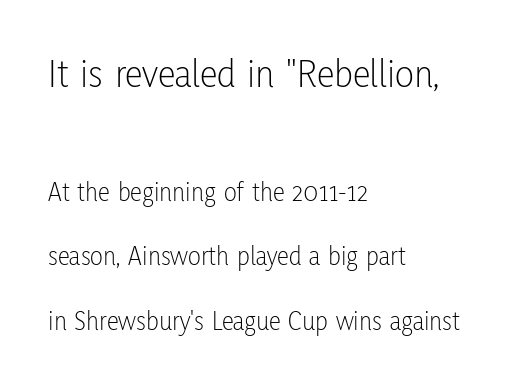
{"serif": "no", "italic": "no", "bold": "no", "weight": "light", "width": "condensed", "stroke_contrast": "low", "x_height": "medium", "monospaced": "no", "underline": "no", "align": "left", "line_spacing": "loose", "line_spacing_ratio": 2.38, "letter_spacing": "normal", "letter_spacing_em": 0.0, "larger_block": "first", "size_ratio": 1.48, "glyph_px": 40}
